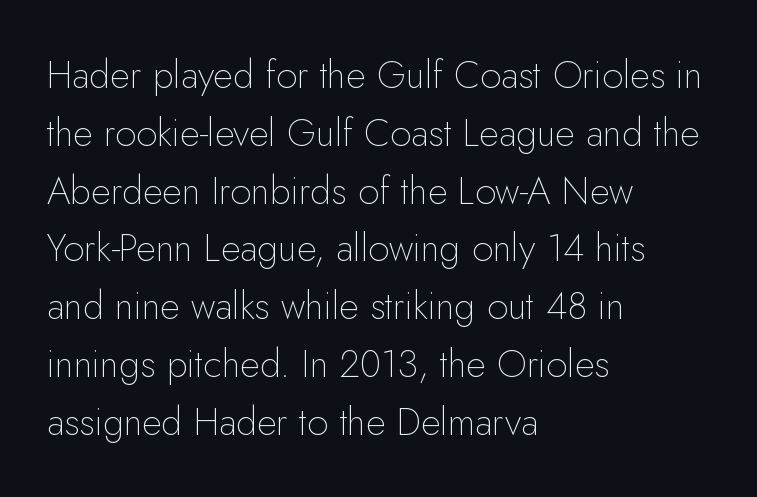
The image shows 38 px thin sans-serif type, upright; set left-aligned, normal line spacing (1.52x), normal letter spacing, not underlined; low stroke contrast and a small x-height.
